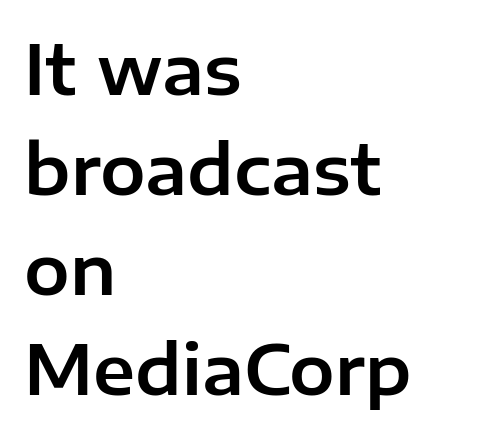
Q: Is the text italic (slanted)? A: No, it is upright.
Q: Is the typeface a serif or a sans-serif typeface? A: Sans-serif.
Q: Is the text underlined? A: No.
Q: How is the paragraph aligned? A: Left-aligned.
Q: Is the spacing between letters normal or unusually wide? A: Normal.
Q: Is the spacing between lines tight, normal or loose? A: Normal.
Q: Width (condensed, normal, or wide)? A: Normal.
Q: Stroke contrast? A: Low.
Q: x-height? A: Medium.
Q: Monospaced? A: No.
